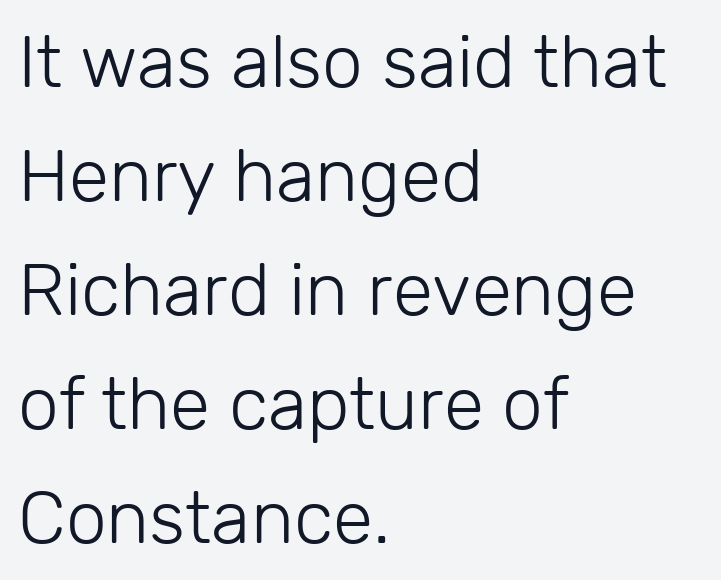
Q: Is the text bold? A: No.
Q: Is the text italic (slanted)? A: No, it is upright.
Q: Is the typeface a serif or a sans-serif typeface? A: Sans-serif.
Q: Is the text underlined? A: No.
Q: How is the paragraph aligned? A: Left-aligned.
Q: Is the spacing between letters normal or unusually wide? A: Normal.
Q: Is the spacing between lines tight, normal or loose? A: Normal.
Q: Width (condensed, normal, or wide)? A: Normal.
Q: Stroke contrast? A: Low.
Q: x-height? A: Medium.
Q: Monospaced? A: No.
